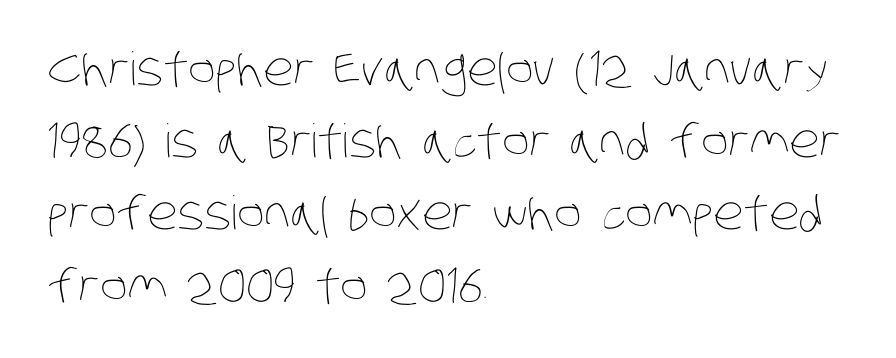
The horizontal fit of the characters is conventional and even. Interline gaps are of average width in this sample. Think standard paragraph weight, or any step lighter than that. Notice how the passage keeps a crisp vertical edge on the left only. Nobody drew a line under any word here.
